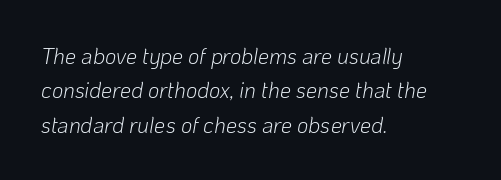
{"italic": "yes", "lean": "right", "slant_degrees": 10, "bold": "no", "underline": "no", "align": "left", "line_spacing": "normal", "line_spacing_ratio": 1.56, "letter_spacing": "normal", "letter_spacing_em": 0.0, "glyph_px": 22}
